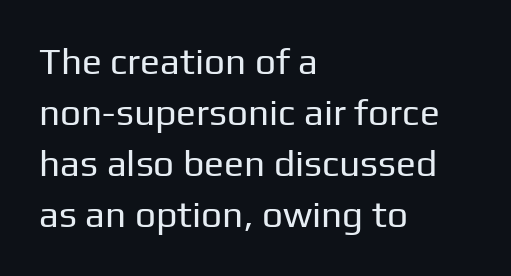
Q: Is the text bold? A: No.
Q: Is the text italic (slanted)? A: No, it is upright.
Q: Is the typeface a serif or a sans-serif typeface? A: Sans-serif.
Q: Is the text underlined? A: No.
Q: How is the paragraph aligned? A: Left-aligned.
Q: Is the spacing between letters normal or unusually wide? A: Normal.
Q: Is the spacing between lines tight, normal or loose? A: Normal.
Q: Width (condensed, normal, or wide)? A: Normal.
Q: Stroke contrast? A: Low.
Q: x-height? A: Medium.
Q: Monospaced? A: No.
